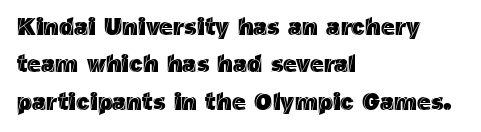
The image shows 24 px text type, upright; set left-aligned, normal line spacing (1.56x), normal letter spacing, not underlined.
